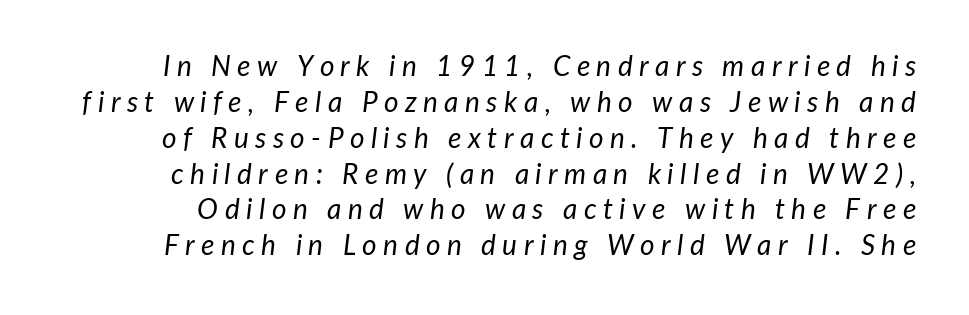
Q: Is the text bold? A: No.
Q: Is the text italic (slanted)? A: Yes, it leans right by about 7 degrees.
Q: Is the text underlined? A: No.
Q: Is the spacing between letters normal or unusually wide? A: Unusually wide.
Q: Is the spacing between lines tight, normal or loose? A: Normal.
Q: Width (condensed, normal, or wide)? A: Normal.
Q: Stroke contrast? A: Low.
Q: x-height? A: Medium.
Q: Monospaced? A: No.
